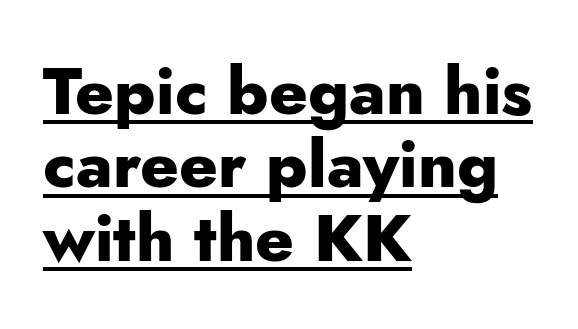
{"serif": "no", "italic": "no", "bold": "yes", "weight": "heavy", "width": "normal", "stroke_contrast": "low", "x_height": "small", "monospaced": "no", "underline": "yes", "align": "left", "line_spacing": "tight", "line_spacing_ratio": 1.11, "letter_spacing": "normal", "letter_spacing_em": 0.0, "glyph_px": 66}
